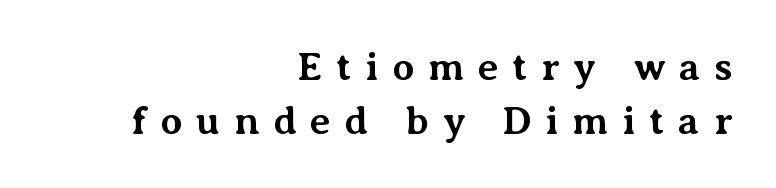
The image shows 40 px bold serif type, upright; set right-aligned, normal line spacing (1.35x), unusually wide letter spacing (+0.34 em), not underlined; medium stroke contrast and a medium x-height.
